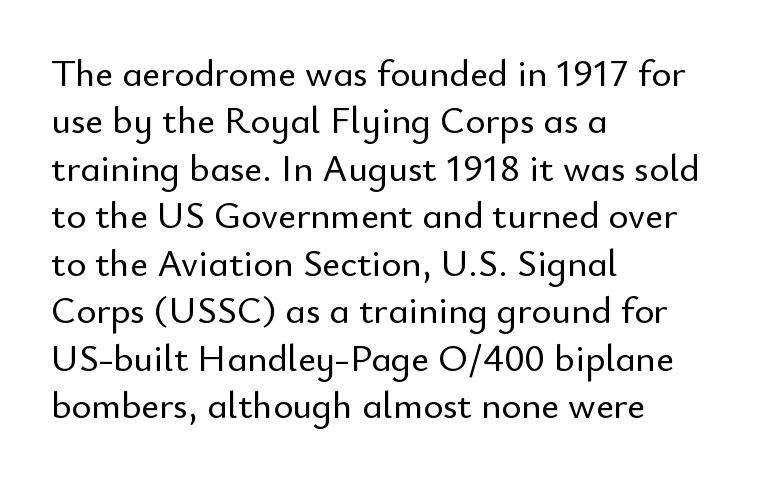
{"serif": "no", "italic": "no", "width": "normal", "stroke_contrast": "low", "x_height": "small", "monospaced": "no", "underline": "no", "align": "left", "line_spacing": "normal", "line_spacing_ratio": 1.25, "letter_spacing": "normal", "letter_spacing_em": 0.0, "glyph_px": 38}
